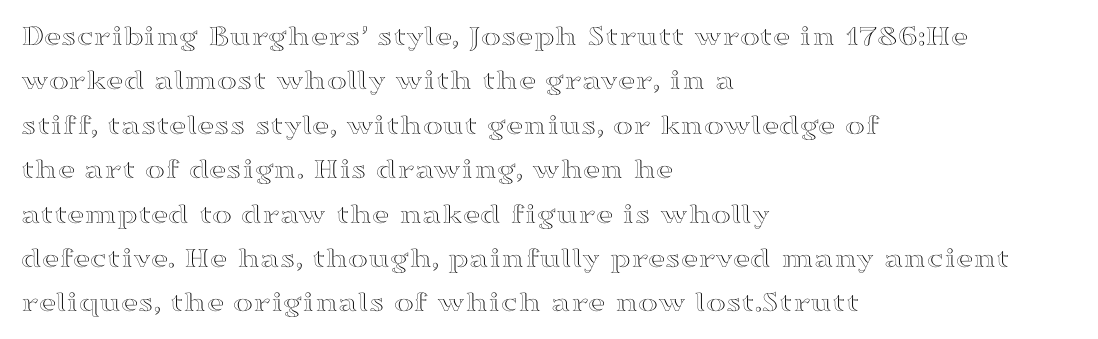
Clear beneath every line of the passage. Is the block centered? No — it sits flush against the left margin. The lettering stays uniformly vertical, giving the passage a roman look. Compared with typical body copy, the letter spacing here is the same.
